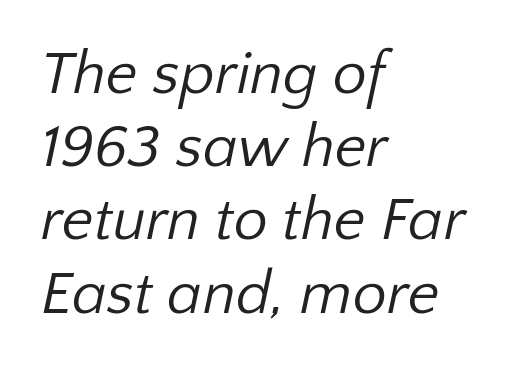
The image shows 61 px regular-weight sans-serif type; set left-aligned, line spacing 1.2x, normal letter spacing, not underlined; low stroke contrast and a medium x-height.
